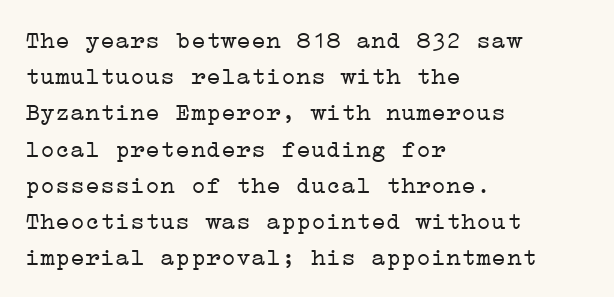
The cut favours lightness, reaching ordinary text weight at its darkest. Left-aligned paragraph, ragged on the right. There is no visible air inserted between adjacent glyphs. Has an underline been added? It has not. Upright lettering throughout. Leading matches the norm, producing a regular column.
